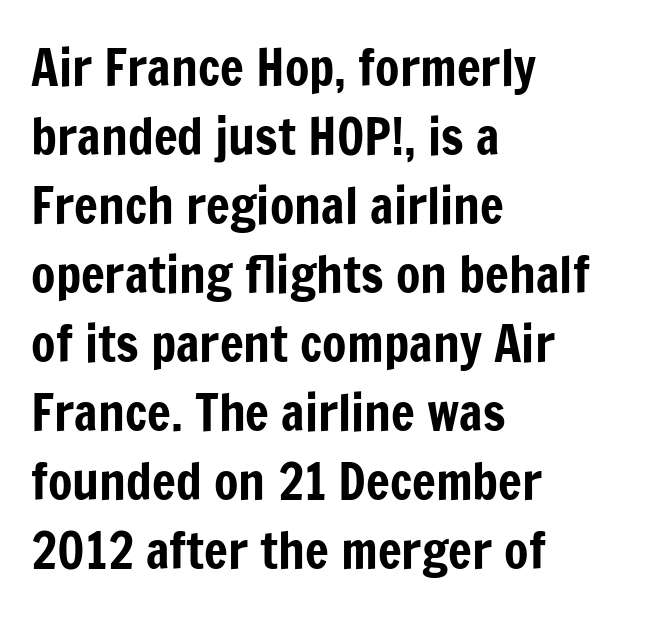
Nobody touched the tracking dial on this one. Letters rest on an invisible, unmarked baseline. Each new line begins a customary step beneath the previous one. A typesetter would label this face a sans.
